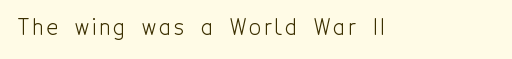
The image shows 22 px text type, upright; set not underlined.
